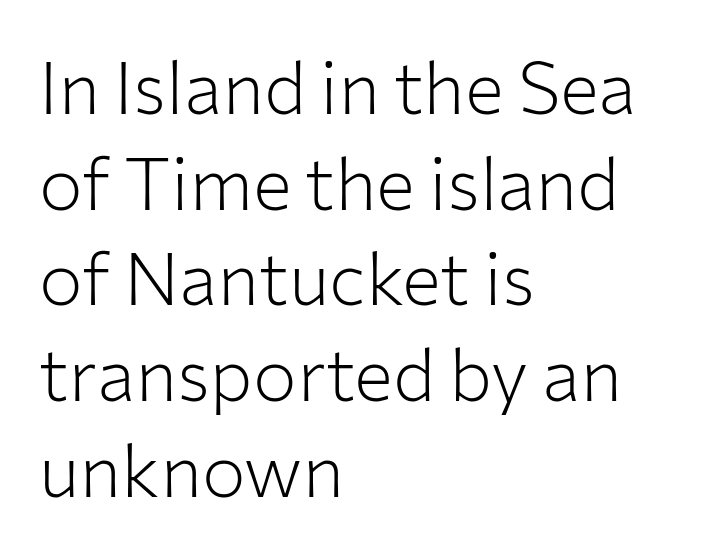
The image shows 73 px light sans-serif type, upright; set left-aligned, normal line spacing (1.31x), normal letter spacing, not underlined; low stroke contrast and a medium x-height.
